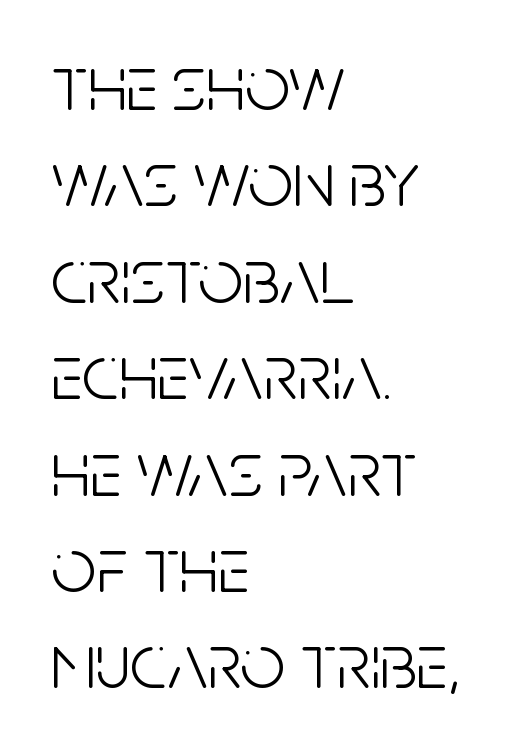
The image shows 79 px light, condensed sans-serif type, upright; set left-aligned, line spacing 1.22x, normal letter spacing, not underlined; low stroke contrast and a large x-height.
